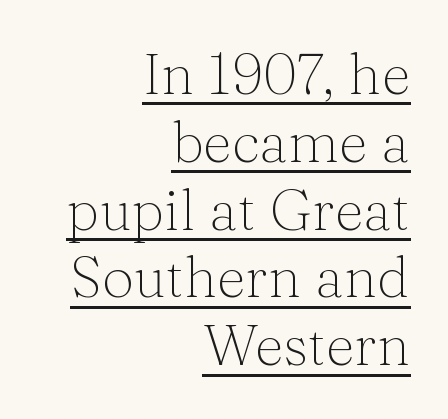
Q: Is the text bold? A: No.
Q: Is the text italic (slanted)? A: No, it is upright.
Q: Is the typeface a serif or a sans-serif typeface? A: Serif.
Q: Is the text underlined? A: Yes.
Q: How is the paragraph aligned? A: Right-aligned.
Q: Is the spacing between letters normal or unusually wide? A: Normal.
Q: Width (condensed, normal, or wide)? A: Normal.
Q: Stroke contrast? A: Medium.
Q: x-height? A: Medium.
Q: Monospaced? A: No.
